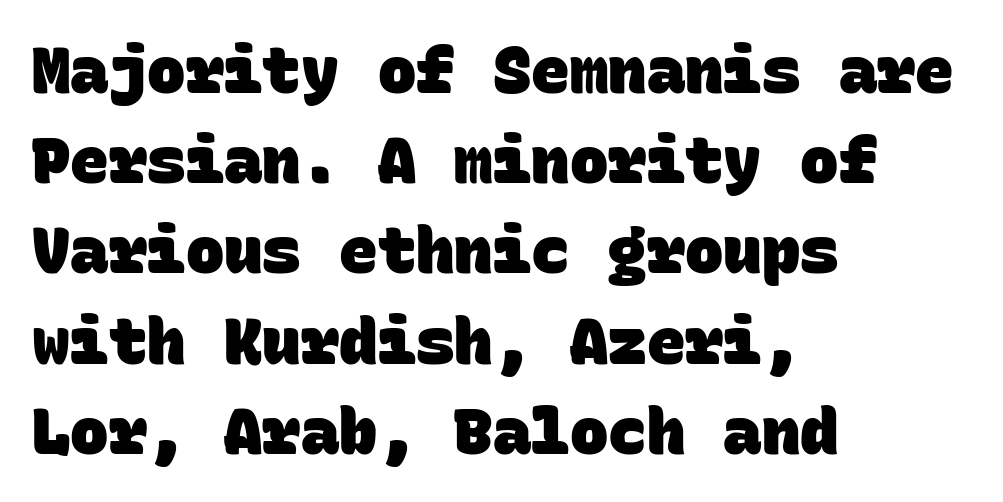
{"serif": "no", "bold": "yes", "weight": "heavy", "width": "normal", "stroke_contrast": "low", "x_height": "large", "monospaced": "yes", "underline": "no", "align": "left", "line_spacing": "normal", "line_spacing_ratio": 1.41, "letter_spacing": "normal", "letter_spacing_em": 0.0, "glyph_px": 64}
